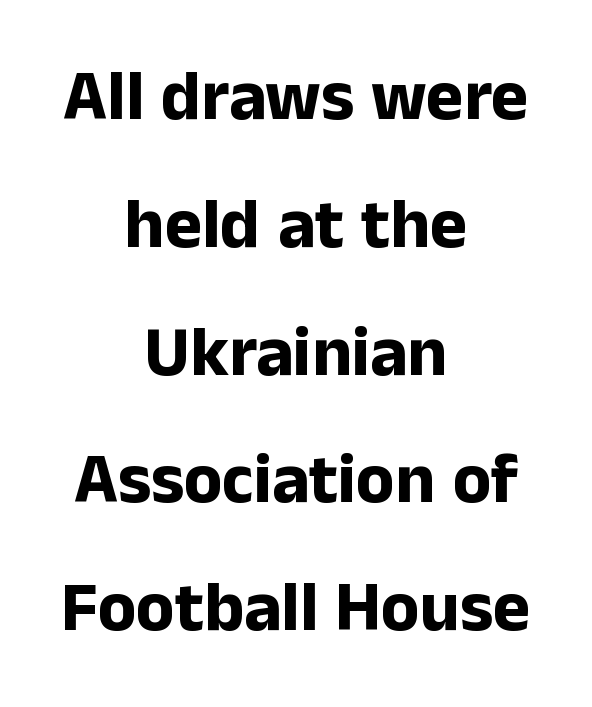
The image shows 71 px bold sans-serif type, upright; set centered, line spacing 1.8x, normal letter spacing, not underlined; low stroke contrast and a medium x-height.
